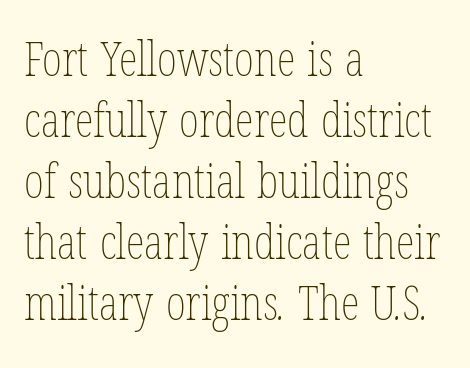
The face used here is proportionally spaced, like ordinary book or web type. Type without underlining. How would I describe the line gaps? Plain and ordinary. Weight class: somewhere from thin through regular. Visually the block forms a straight wall on the left and a jagged coastline on the right. The tracking reads as untouched default to a designer's eye.
